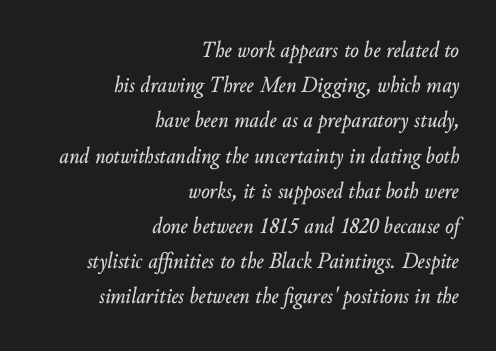
This rendering leaves character spacing at its baseline value. Bare-footed words on every line. The letters are slanted; this is an italic face. Layout note: lines flush right.
